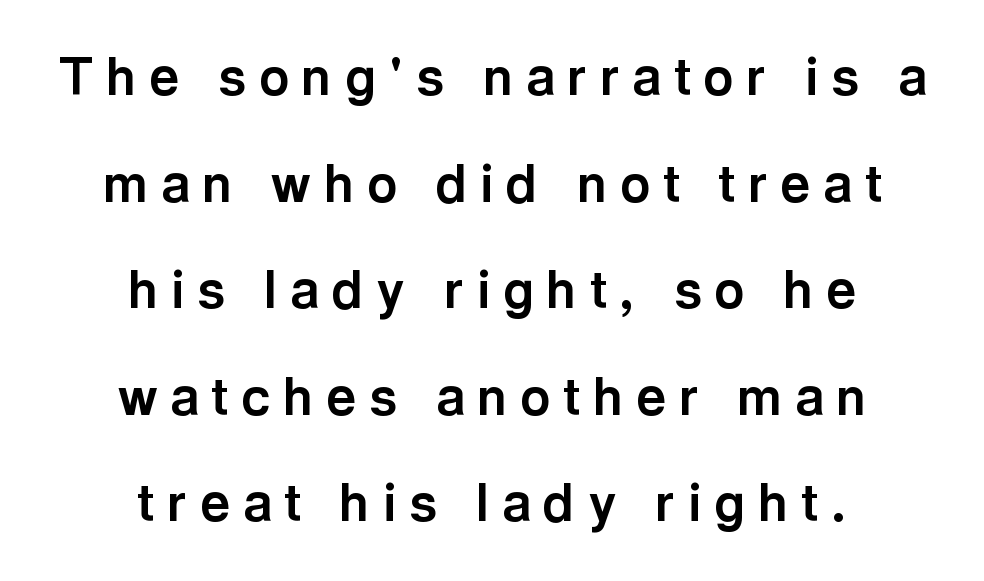
The image shows 52 px bold sans-serif type, upright; set centered, loose line spacing (2.05x), unusually wide letter spacing (+0.25 em), not underlined; a medium x-height.
